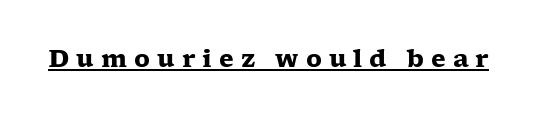
Q: Is the text bold? A: Yes.
Q: Is the text italic (slanted)? A: No, it is upright.
Q: Is the text underlined? A: Yes.
Q: Is the spacing between letters normal or unusually wide? A: Unusually wide.
